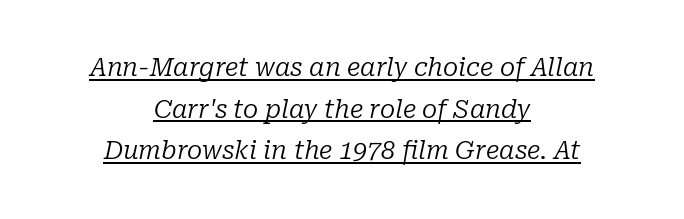
Q: Is the text bold? A: No.
Q: Is the text italic (slanted)? A: Yes, it leans right by about 10 degrees.
Q: Is the text underlined? A: Yes.
Q: How is the paragraph aligned? A: Centered.
Q: Is the spacing between letters normal or unusually wide? A: Normal.
Q: Is the spacing between lines tight, normal or loose? A: Normal.
